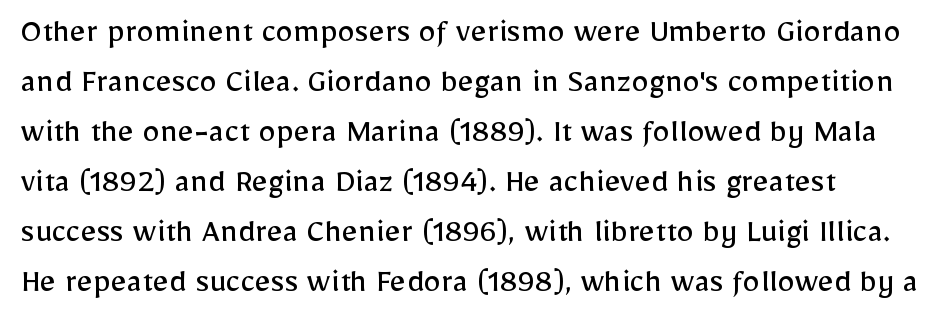
The image shows 35 px regular-weight sans-serif type, upright; set left-aligned, normal line spacing (1.43x), normal letter spacing, not underlined; low stroke contrast and a medium x-height.
